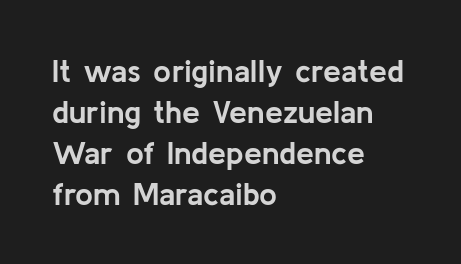
A normal amount of white space separates one row of letters from the next. A typesetter would mark this as roman, not italic. Looks like regular typesetting: each glyph gets only the width it needs. Which margin do the lines hug? The left one — the right edge is uneven.
